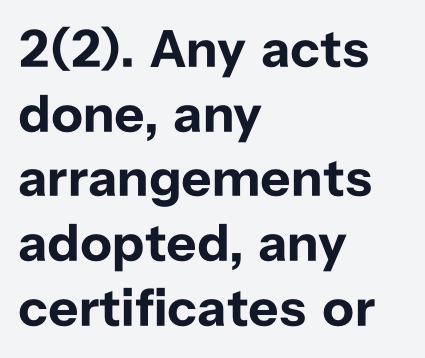
{"serif": "no", "italic": "no", "bold": "yes", "weight": "bold", "width": "normal", "stroke_contrast": "low", "x_height": "medium", "monospaced": "no", "underline": "no", "align": "left", "line_spacing_ratio": 1.22, "letter_spacing": "normal", "letter_spacing_em": 0.0, "glyph_px": 53}
